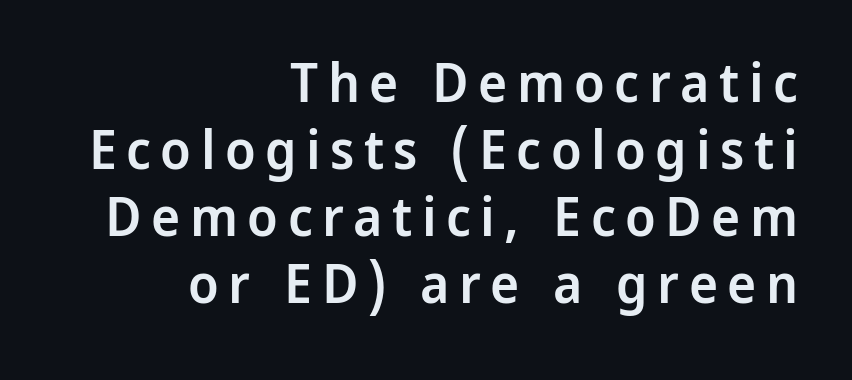
Q: Is the text bold? A: Semi-bold.
Q: Is the text italic (slanted)? A: No, it is upright.
Q: Is the typeface a serif or a sans-serif typeface? A: Sans-serif.
Q: Is the text underlined? A: No.
Q: How is the paragraph aligned? A: Right-aligned.
Q: Width (condensed, normal, or wide)? A: Normal.
Q: Stroke contrast? A: Low.
Q: x-height? A: Medium.
Q: Monospaced? A: No.
